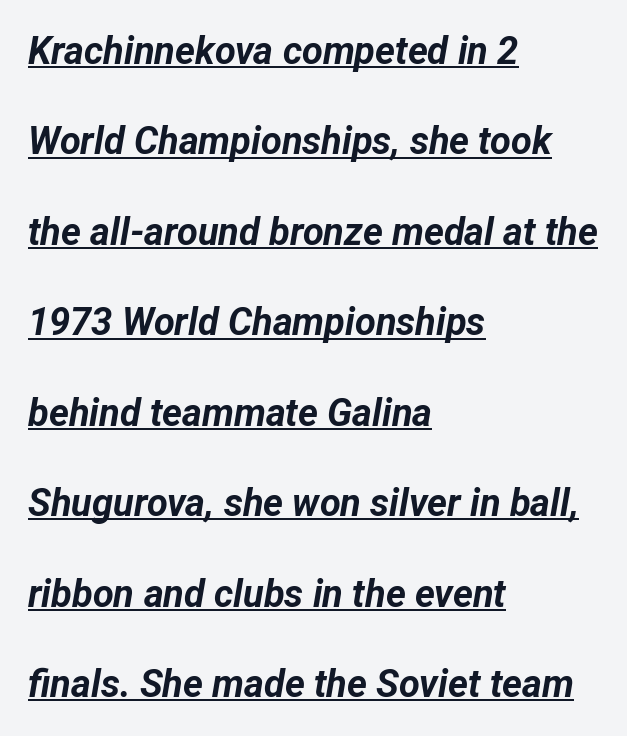
{"italic": "yes", "lean": "right", "slant_degrees": 12, "bold": "yes", "weight": "bold", "width": "normal", "stroke_contrast": "low", "x_height": "medium", "monospaced": "no", "underline": "yes", "align": "left", "line_spacing": "loose", "line_spacing_ratio": 2.38, "letter_spacing": "normal", "letter_spacing_em": 0.0, "glyph_px": 38}
